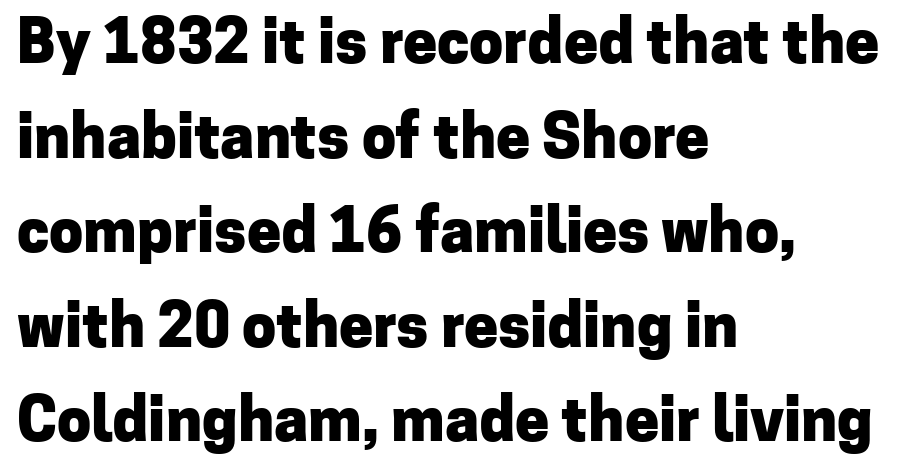
Q: Is the text bold? A: Yes.
Q: Is the text italic (slanted)? A: No, it is upright.
Q: Is the typeface a serif or a sans-serif typeface? A: Sans-serif.
Q: Is the text underlined? A: No.
Q: How is the paragraph aligned? A: Left-aligned.
Q: Is the spacing between letters normal or unusually wide? A: Normal.
Q: Is the spacing between lines tight, normal or loose? A: Normal.
Q: Width (condensed, normal, or wide)? A: Normal.
Q: Stroke contrast? A: Low.
Q: x-height? A: Medium.
Q: Monospaced? A: No.
